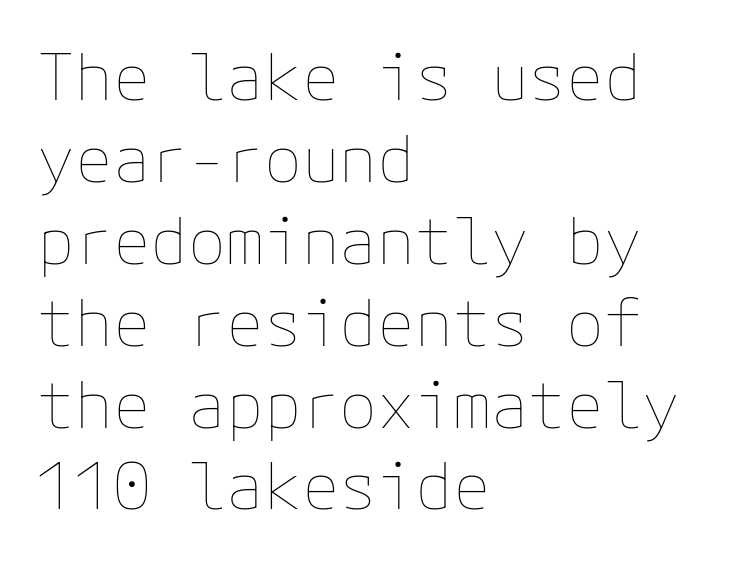
Heft: none added — not bold. Normally led — the rows are evenly, conventionally spaced. Students, note that the glyphs here touch the page at normal intervals. Is the block centered? No — it sits flush against the left margin.
